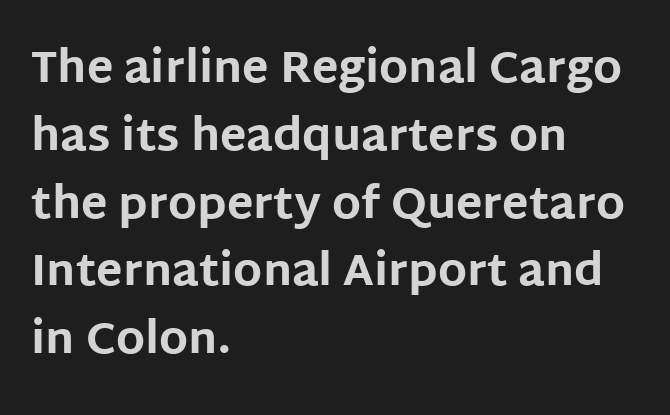
The image shows 44 px bold sans-serif type, upright; set left-aligned, normal line spacing (1.54x), normal letter spacing, not underlined; low stroke contrast and a large x-height.
